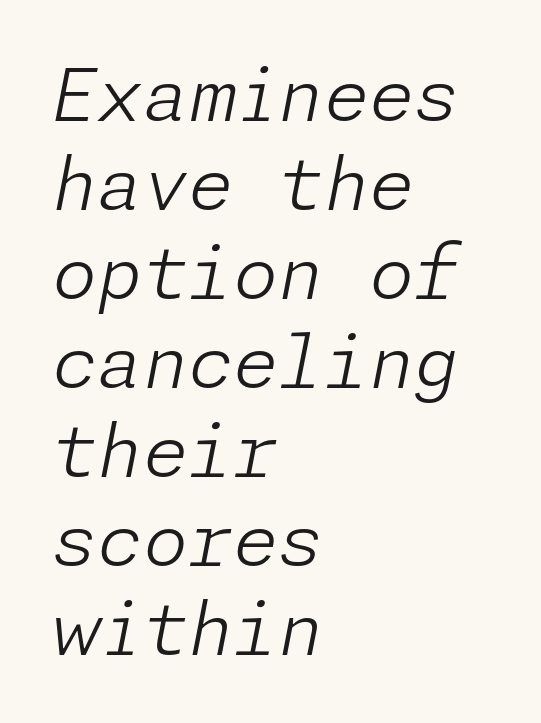
{"italic": "yes", "lean": "right", "slant_degrees": 11, "bold": "no", "weight": "light", "width": "normal", "stroke_contrast": "low", "x_height": "medium", "underline": "no", "align": "left", "line_spacing_ratio": 1.22, "letter_spacing": "normal", "letter_spacing_em": 0.0, "glyph_px": 73}
